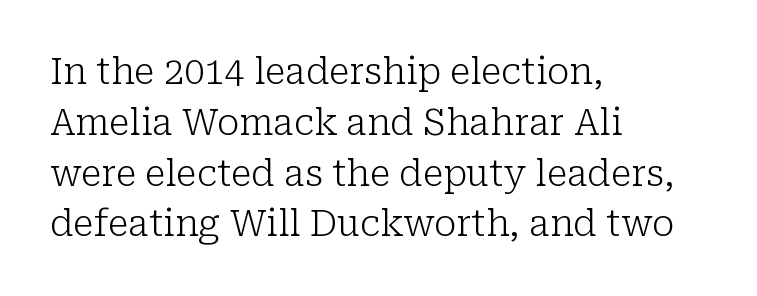
{"serif": "yes", "italic": "no", "bold": "no", "weight": "light", "width": "normal", "stroke_contrast": "low", "x_height": "medium", "monospaced": "no", "underline": "no", "align": "left", "line_spacing": "normal", "line_spacing_ratio": 1.41, "letter_spacing": "normal", "letter_spacing_em": 0.0, "glyph_px": 36}
